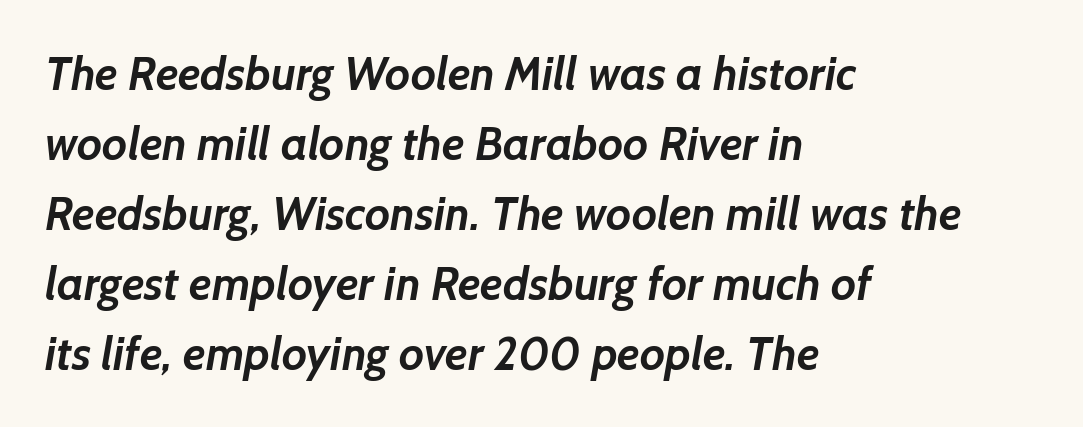
Q: Is the text bold? A: Yes.
Q: Is the typeface a serif or a sans-serif typeface? A: Sans-serif.
Q: Is the text underlined? A: No.
Q: How is the paragraph aligned? A: Left-aligned.
Q: Is the spacing between letters normal or unusually wide? A: Normal.
Q: Is the spacing between lines tight, normal or loose? A: Normal.
Q: Width (condensed, normal, or wide)? A: Normal.
Q: Stroke contrast? A: Low.
Q: x-height? A: Medium.
Q: Monospaced? A: No.
